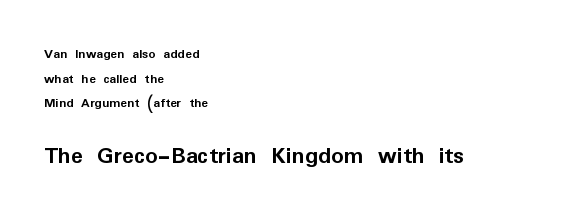
The letters sit at their default tracking, neither squeezed nor spread. This rendering uses left alignment, leaving the right contour irregular. A full-strength bold gives these letters their thick strokes. Reading top to bottom, the characters get bigger at the block break. Plain, unruled lines of type. In terms of posture, this sample is upright.
